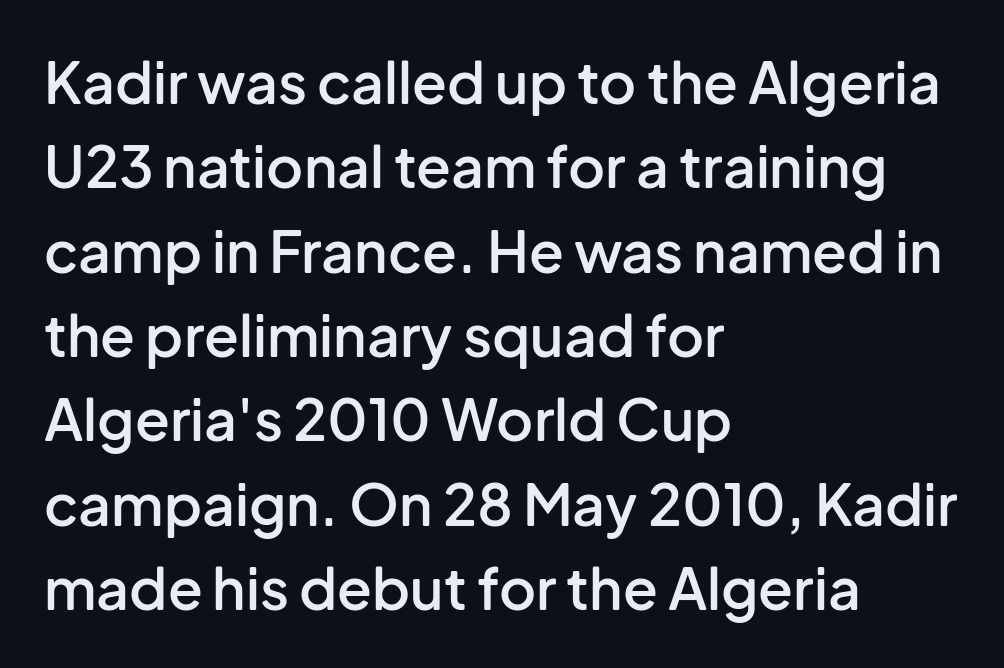
This rendering employs a face without finishing strokes, i.e., a sans-serif. These words are printed semibold, heavier than regular yet not bold. Proportional: the letters do not fall into vertical columns. These lines are set flush left with a ragged right edge. The specimen omits any rule beneath the text block's lines. Here the glyphs are tracked normally, forming tight word shapes.
